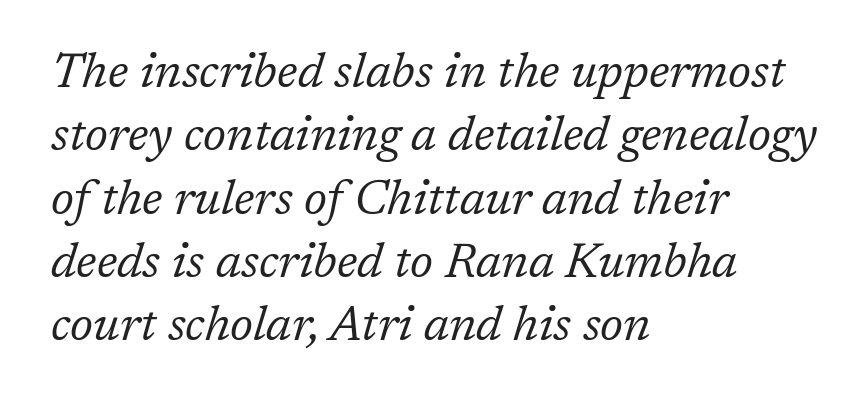
Q: Is the text bold? A: No.
Q: Is the text italic (slanted)? A: Yes, it leans right by about 17 degrees.
Q: Is the typeface a serif or a sans-serif typeface? A: Serif.
Q: Is the text underlined? A: No.
Q: How is the paragraph aligned? A: Left-aligned.
Q: Is the spacing between letters normal or unusually wide? A: Normal.
Q: Is the spacing between lines tight, normal or loose? A: Normal.
Q: Width (condensed, normal, or wide)? A: Normal.
Q: Stroke contrast? A: Low.
Q: x-height? A: Medium.
Q: Monospaced? A: No.
